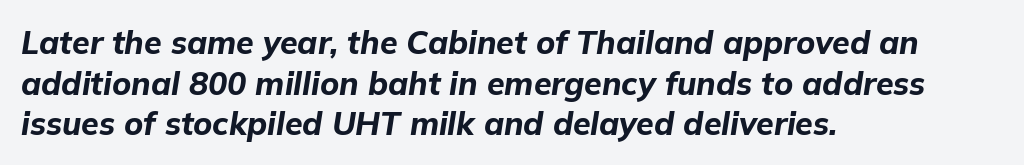
{"italic": "yes", "lean": "right", "slant_degrees": 9, "bold": "yes", "weight": "bold", "width": "normal", "stroke_contrast": "low", "x_height": "medium", "monospaced": "no", "underline": "no", "align": "left", "line_spacing": "normal", "line_spacing_ratio": 1.27, "letter_spacing": "normal", "letter_spacing_em": 0.0, "glyph_px": 32}
